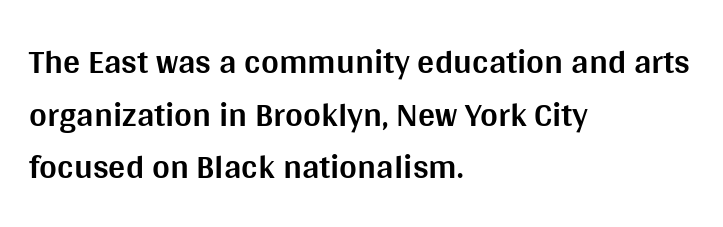
Posture: straight, roman, zero tilt. This is heavy type, rendered in bold. The letters advance in unequal steps, a hallmark of proportional type. Check where the strokes stop: nothing finishes them off — pure sans. A typesetter would call this zero additional tracking. Descenders are the only things crossing below the line.
